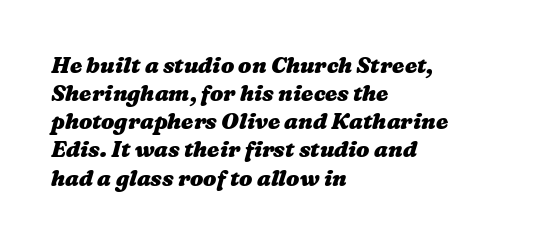
The image shows 22 px bold type; set left-aligned, normal line spacing (1.28x), normal letter spacing, not underlined.
